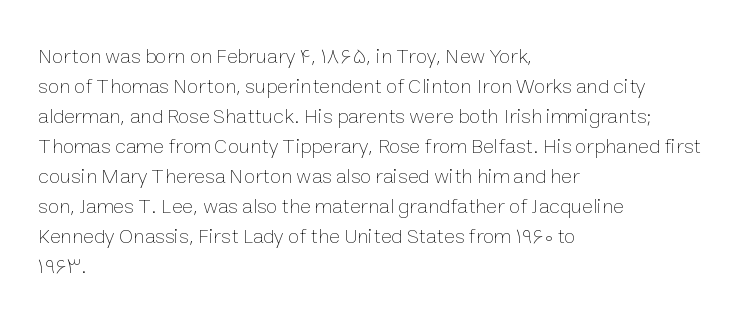
Q: Is the text bold? A: No.
Q: Is the text italic (slanted)? A: No, it is upright.
Q: Is the text underlined? A: No.
Q: How is the paragraph aligned? A: Left-aligned.
Q: Is the spacing between letters normal or unusually wide? A: Normal.
Q: Is the spacing between lines tight, normal or loose? A: Normal.
